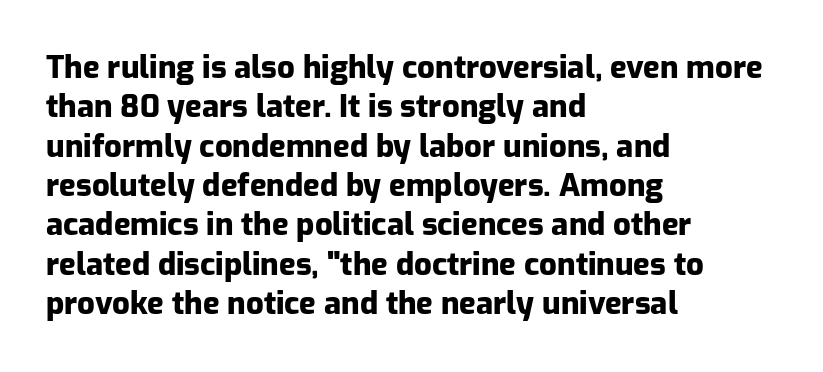
The image shows 31 px heavy sans-serif type, upright; set left-aligned, normal line spacing (1.27x), normal letter spacing, not underlined; low stroke contrast and a medium x-height.
